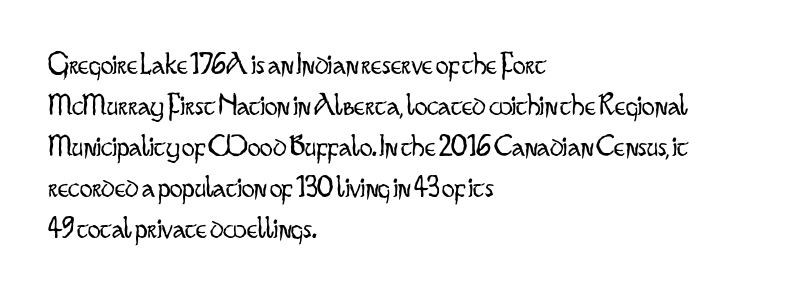
{"serif": "no", "italic": "no", "bold": "no", "weight": "light", "width": "condensed", "stroke_contrast": "low", "x_height": "small", "monospaced": "no", "underline": "no", "align": "left", "line_spacing": "normal", "line_spacing_ratio": 1.28, "letter_spacing": "normal", "letter_spacing_em": 0.0, "glyph_px": 32}
